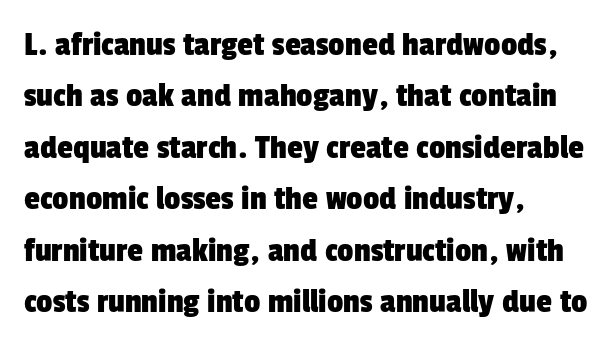
{"serif": "no", "width": "condensed", "stroke_contrast": "low", "x_height": "medium", "monospaced": "no", "underline": "no", "align": "left", "line_spacing": "normal", "line_spacing_ratio": 1.43, "letter_spacing": "normal", "letter_spacing_em": 0.0, "glyph_px": 36}
